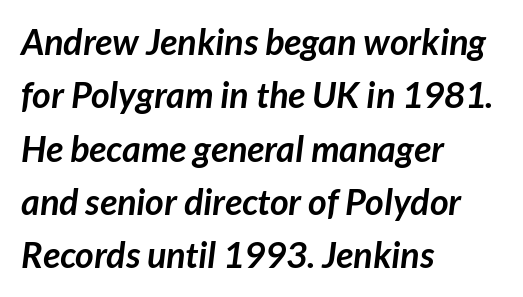
The image shows 36 px semibold sans-serif type; set left-aligned, normal line spacing (1.48x), normal letter spacing, not underlined; low stroke contrast and a medium x-height.
